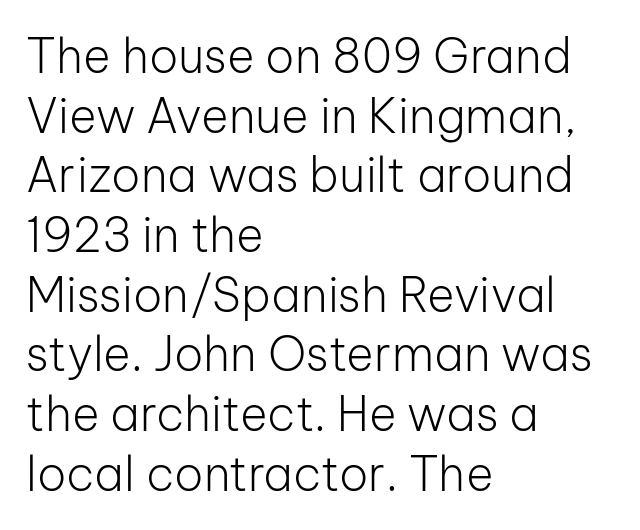
Q: Is the text bold? A: No.
Q: Is the text italic (slanted)? A: No, it is upright.
Q: Is the typeface a serif or a sans-serif typeface? A: Sans-serif.
Q: Is the text underlined? A: No.
Q: How is the paragraph aligned? A: Left-aligned.
Q: Is the spacing between letters normal or unusually wide? A: Normal.
Q: Is the spacing between lines tight, normal or loose? A: Normal.
Q: Width (condensed, normal, or wide)? A: Normal.
Q: Stroke contrast? A: Low.
Q: x-height? A: Medium.
Q: Monospaced? A: No.
